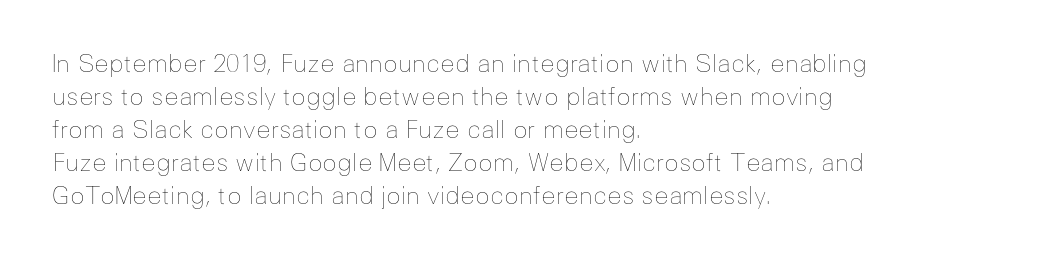
Q: Is the text bold? A: No.
Q: Is the text italic (slanted)? A: No, it is upright.
Q: Is the text underlined? A: No.
Q: How is the paragraph aligned? A: Left-aligned.
Q: Is the spacing between letters normal or unusually wide? A: Normal.
Q: Is the spacing between lines tight, normal or loose? A: Normal.
